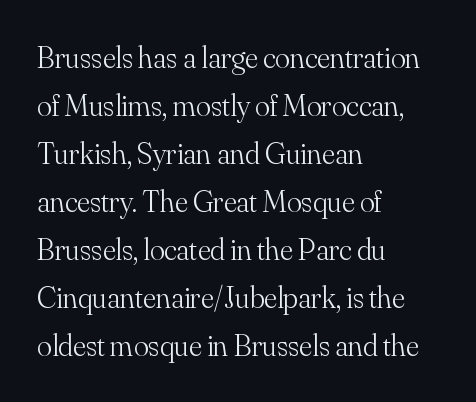
Q: Is the text bold? A: No.
Q: Is the text italic (slanted)? A: No, it is upright.
Q: Is the typeface a serif or a sans-serif typeface? A: Serif.
Q: Is the text underlined? A: No.
Q: How is the paragraph aligned? A: Left-aligned.
Q: Is the spacing between letters normal or unusually wide? A: Normal.
Q: Is the spacing between lines tight, normal or loose? A: Normal.
Q: Width (condensed, normal, or wide)? A: Normal.
Q: Stroke contrast? A: Medium.
Q: x-height? A: Small.
Q: Monospaced? A: No.
